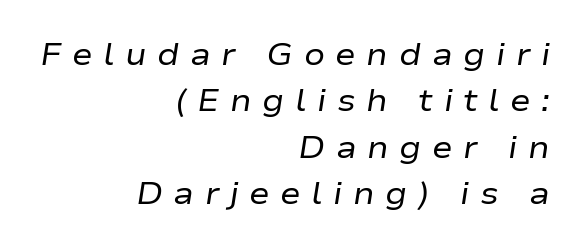
The image shows 31 px regular-weight, wide type, italic (leaning right); set right-aligned, normal line spacing (1.5x), unusually wide letter spacing (+0.34 em), not underlined; low stroke contrast and a medium x-height.
